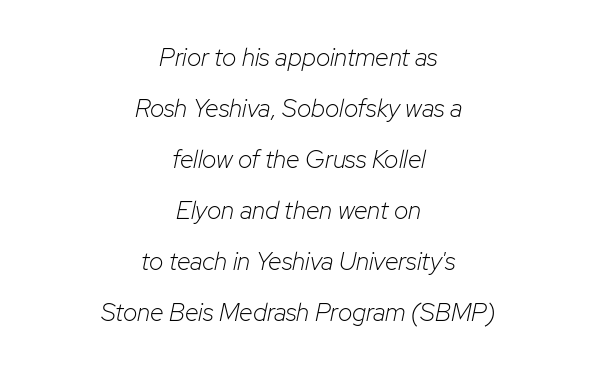
The strokes are not fattened; the text isn't bold. The lines are spread far apart with generous leading. In terms of letterspacing, this is plain default setting. The letters are slanted; this is an italic face. The lines in this sample share a center point and differ in where they start and stop. Quick note: underline off.
